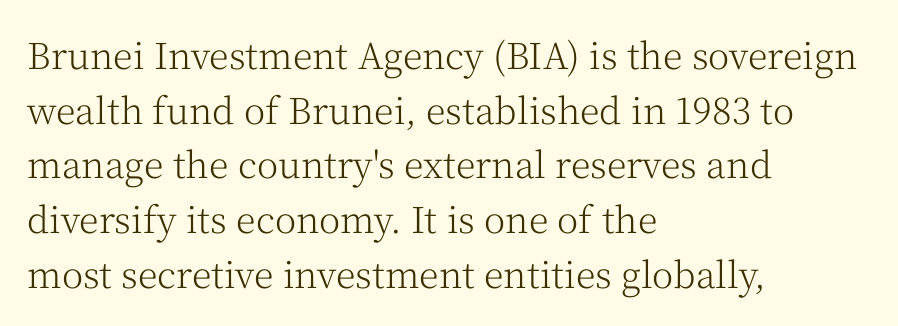
Q: Is the text bold? A: No.
Q: Is the text italic (slanted)? A: No, it is upright.
Q: Is the typeface a serif or a sans-serif typeface? A: Serif.
Q: Is the text underlined? A: No.
Q: How is the paragraph aligned? A: Left-aligned.
Q: Is the spacing between letters normal or unusually wide? A: Normal.
Q: Is the spacing between lines tight, normal or loose? A: Normal.
Q: Width (condensed, normal, or wide)? A: Normal.
Q: Stroke contrast? A: Medium.
Q: x-height? A: Medium.
Q: Monospaced? A: No.
